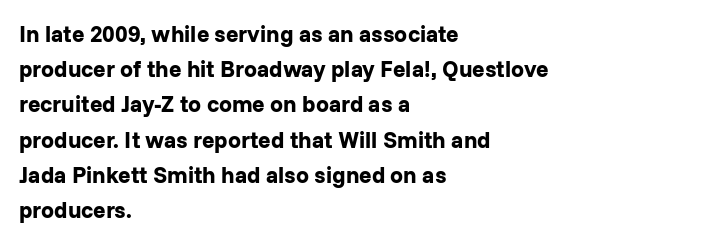
{"italic": "no", "bold": "yes", "underline": "no", "align": "left", "line_spacing": "normal", "line_spacing_ratio": 1.53, "letter_spacing": "normal", "letter_spacing_em": 0.0, "glyph_px": 23}
